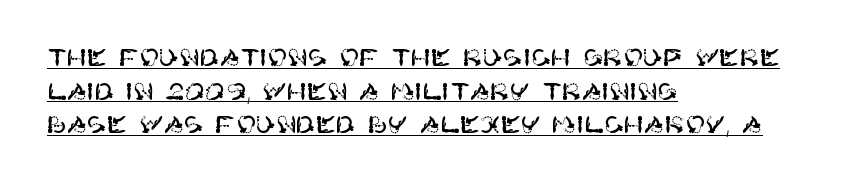
The image shows 24 px text type, upright; set left-aligned, normal line spacing (1.4x), normal letter spacing, underlined.
